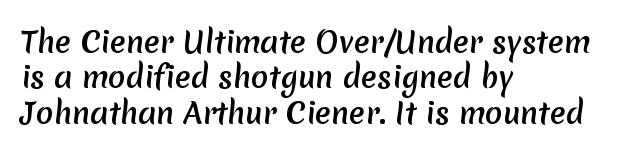
The image shows 29 px sans-serif type; set left-aligned, line spacing 1.22x, normal letter spacing, not underlined; medium stroke contrast and a medium x-height.
